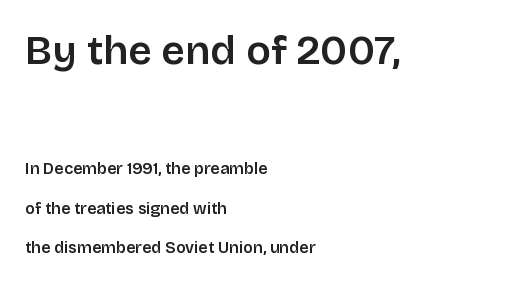
Leftover space on each line is placed entirely after the last word. Decoration check: the copy has no underline. Notice how the stems are strictly vertical — no italics here. The letters are semibold — heavier than regular but short of a full bold.
